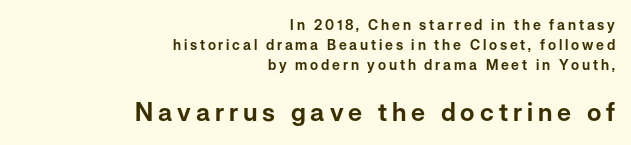
The image shows 25 px text type, upright; set right-aligned, normal line spacing (1.44x), unusually wide letter spacing (+0.2 em), not underlined; the second (bottom) block is 1.79x larger.
